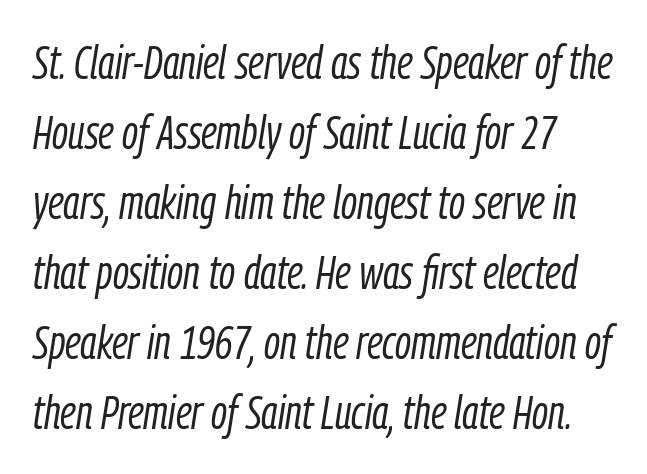
Q: Is the text bold? A: No.
Q: Is the text italic (slanted)? A: Yes, it leans right by about 9 degrees.
Q: Is the text underlined? A: No.
Q: Is the spacing between letters normal or unusually wide? A: Normal.
Q: Is the spacing between lines tight, normal or loose? A: Normal.
Q: Width (condensed, normal, or wide)? A: Condensed.
Q: Stroke contrast? A: Low.
Q: x-height? A: Medium.
Q: Monospaced? A: No.
